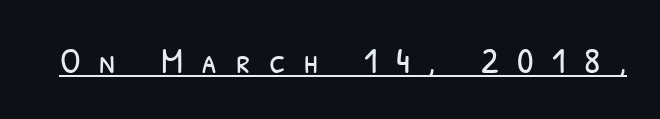
Q: Is the text bold? A: No.
Q: Is the typeface a serif or a sans-serif typeface? A: Sans-serif.
Q: Is the text underlined? A: Yes.
Q: Is the spacing between letters normal or unusually wide? A: Unusually wide.
Q: Width (condensed, normal, or wide)? A: Condensed.
Q: Stroke contrast? A: Low.
Q: x-height? A: Medium.
Q: Monospaced? A: No.
